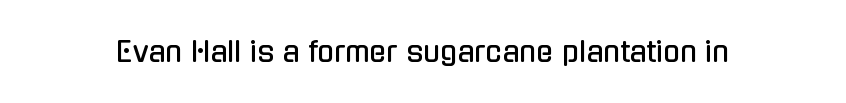
The image shows 28 px condensed sans-serif type, upright; set normal letter spacing, not underlined; low stroke contrast and a medium x-height.
